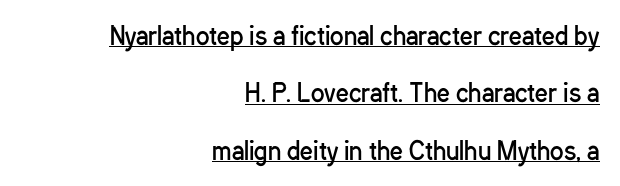
Tracking here is standard; glyphs follow each other at the usual distance. The lines are spread far apart with generous leading. This is the regular roman posture of the typeface. Which margin do the lines hug? The right one — the left edge is uneven. Each line of the rendering has a horizontal stroke beneath the glyphs.
